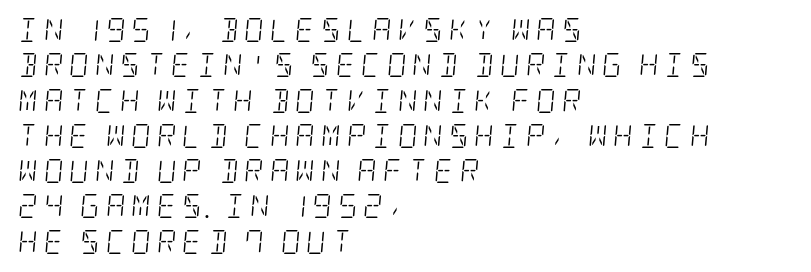
Q: Is the text bold? A: No.
Q: Is the text italic (slanted)? A: Yes, it leans right by about 5 degrees.
Q: Is the text underlined? A: No.
Q: How is the paragraph aligned? A: Left-aligned.
Q: Is the spacing between letters normal or unusually wide? A: Unusually wide.
Q: Is the spacing between lines tight, normal or loose? A: Normal.
